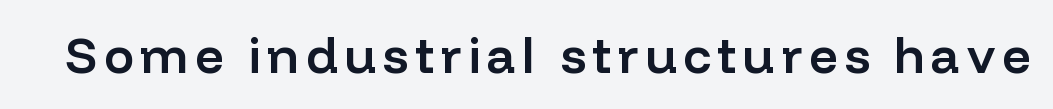
Q: Is the text bold? A: Semi-bold.
Q: Is the text italic (slanted)? A: No, it is upright.
Q: Is the typeface a serif or a sans-serif typeface? A: Sans-serif.
Q: Is the text underlined? A: No.
Q: Width (condensed, normal, or wide)? A: Normal.
Q: Stroke contrast? A: Low.
Q: x-height? A: Medium.
Q: Monospaced? A: No.
